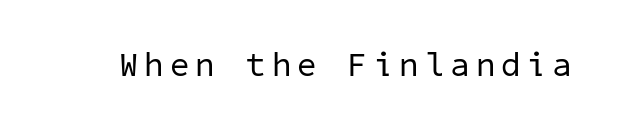
{"serif": "no", "bold": "no", "weight": "regular", "width": "normal", "stroke_contrast": "low", "x_height": "medium", "underline": "no", "letter_spacing": "wide", "letter_spacing_em": 0.2, "glyph_px": 34}
